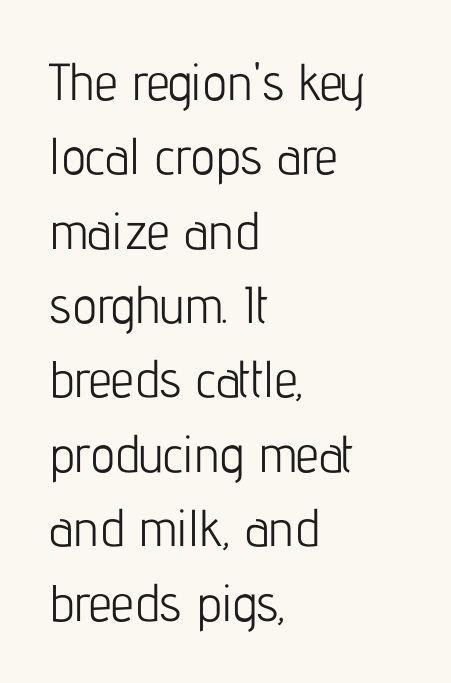
{"serif": "no", "italic": "no", "bold": "no", "weight": "light", "width": "condensed", "stroke_contrast": "low", "x_height": "medium", "monospaced": "no", "underline": "no", "align": "left", "line_spacing": "normal", "line_spacing_ratio": 1.43, "letter_spacing": "normal", "letter_spacing_em": 0.0, "glyph_px": 52}
